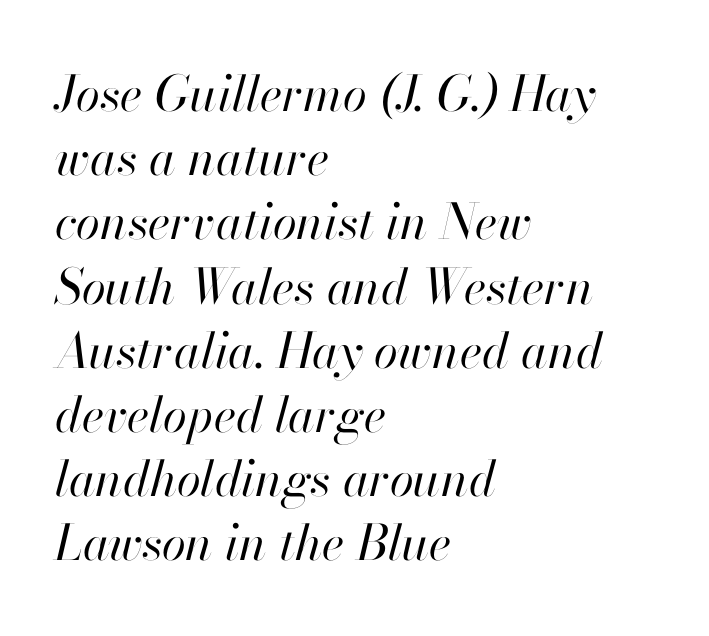
How are the letters spaced? Ordinarily, with no added tracking. Varying glyph widths throughout — classic text-font behaviour. The passage shown leans; its letterforms are oblique. The line-height multiplier appears to be the usual default. No heavy texture on the line: the type isn't bold. One-word summary of the alignment: left.
